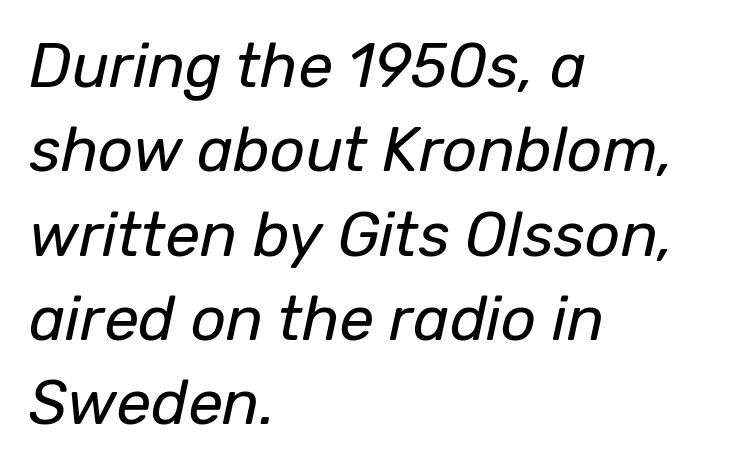
{"italic": "yes", "lean": "right", "slant_degrees": 12, "bold": "no", "weight": "regular", "width": "normal", "stroke_contrast": "low", "x_height": "medium", "monospaced": "no", "underline": "no", "align": "left", "line_spacing": "normal", "line_spacing_ratio": 1.36, "letter_spacing": "normal", "letter_spacing_em": 0.0, "glyph_px": 62}
